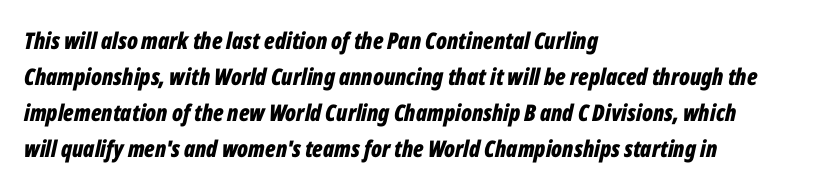
Q: Is the text bold? A: Yes.
Q: Is the text italic (slanted)? A: Yes, it leans right by about 12 degrees.
Q: Is the text underlined? A: No.
Q: How is the paragraph aligned? A: Left-aligned.
Q: Is the spacing between letters normal or unusually wide? A: Normal.
Q: Is the spacing between lines tight, normal or loose? A: Normal.
